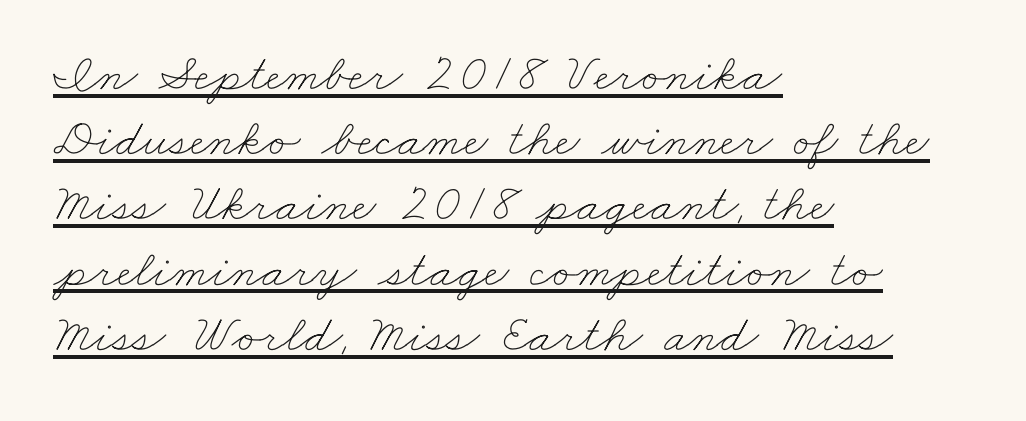
These lines are set flush left with a ragged right edge. The rendered words wear a rule along their underside. Between one letter and the next there's only the usual sliver of space. No extra ink here — the face is not bold. A typesetter would call this proportional, since set widths differ per character.
